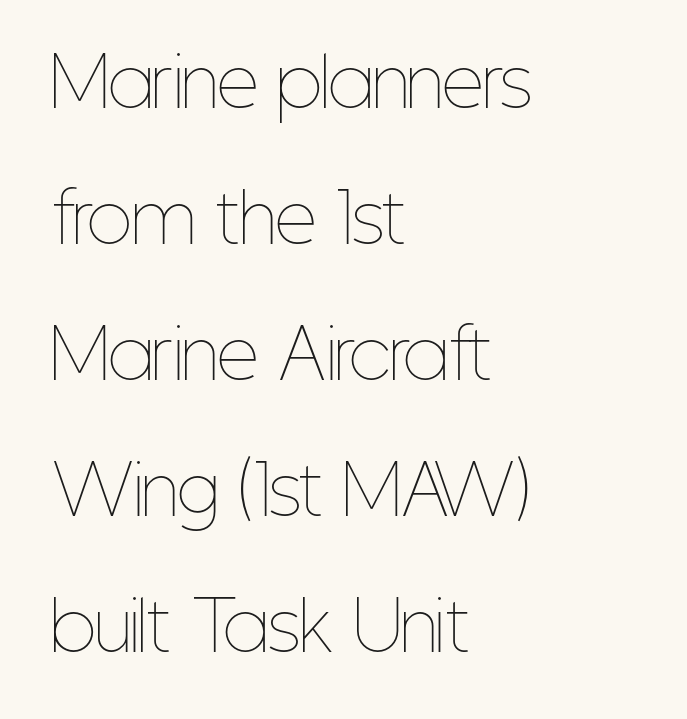
Q: Is the text bold? A: No.
Q: Is the text italic (slanted)? A: No, it is upright.
Q: Is the text underlined? A: No.
Q: How is the paragraph aligned? A: Left-aligned.
Q: Is the spacing between letters normal or unusually wide? A: Normal.
Q: Is the spacing between lines tight, normal or loose? A: Loose.
Q: Width (condensed, normal, or wide)? A: Condensed.
Q: Stroke contrast? A: Low.
Q: x-height? A: Medium.
Q: Monospaced? A: No.
